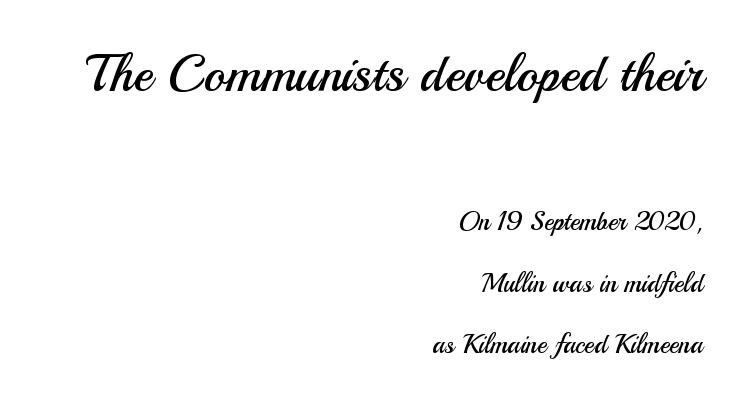
Look at the bottom of the vertical strokes: they stop flat, with no serifs. Decoration check: the copy has no underline. Line spacing here is loose. The face used here is rendered with its standard letterfit.
